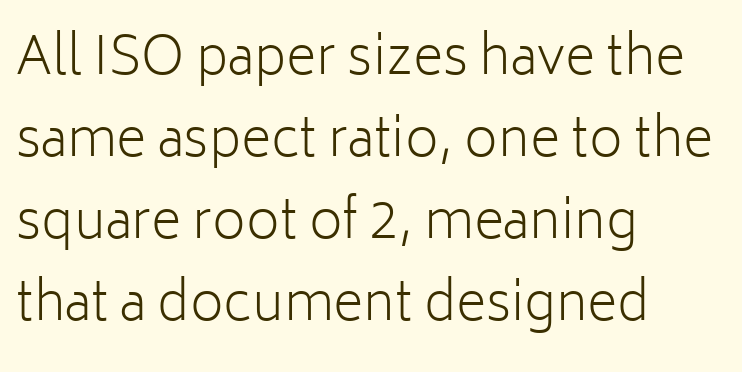
Q: Is the text bold? A: No.
Q: Is the text italic (slanted)? A: No, it is upright.
Q: Is the typeface a serif or a sans-serif typeface? A: Sans-serif.
Q: Is the text underlined? A: No.
Q: How is the paragraph aligned? A: Left-aligned.
Q: Is the spacing between letters normal or unusually wide? A: Normal.
Q: Is the spacing between lines tight, normal or loose? A: Normal.
Q: Width (condensed, normal, or wide)? A: Normal.
Q: Stroke contrast? A: Low.
Q: x-height? A: Medium.
Q: Monospaced? A: No.
